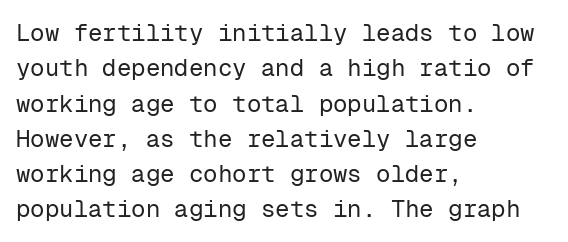
Q: Is the text bold? A: No.
Q: Is the text italic (slanted)? A: No, it is upright.
Q: Is the text underlined? A: No.
Q: How is the paragraph aligned? A: Left-aligned.
Q: Is the spacing between letters normal or unusually wide? A: Normal.
Q: Is the spacing between lines tight, normal or loose? A: Normal.
